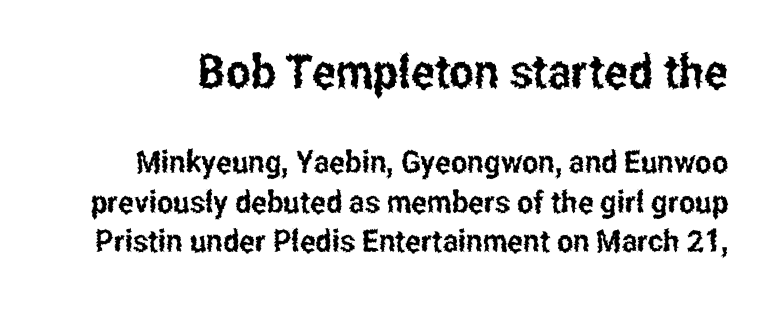
Q: Is the text italic (slanted)? A: No, it is upright.
Q: Is the typeface a serif or a sans-serif typeface? A: Sans-serif.
Q: Is the text underlined? A: No.
Q: Is the spacing between letters normal or unusually wide? A: Normal.
Q: Is the spacing between lines tight, normal or loose? A: Normal.
Q: Which block of text is set in a larger size, the first (top) or the second (bottom)? A: The first (top) one.
Q: Width (condensed, normal, or wide)? A: Condensed.
Q: Stroke contrast? A: Low.
Q: x-height? A: Medium.
Q: Monospaced? A: No.
